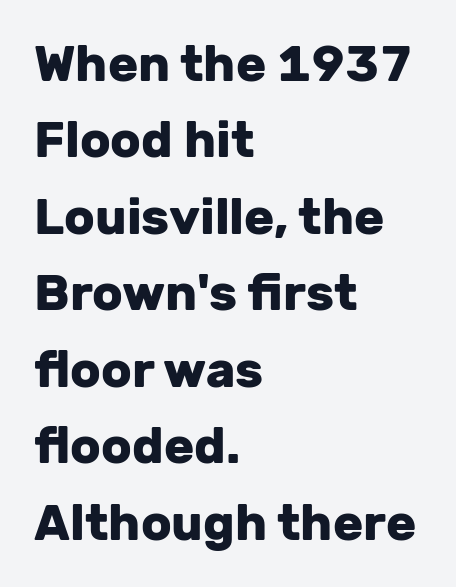
The image shows 50 px heavy sans-serif type, upright; set left-aligned, normal line spacing (1.53x), normal letter spacing, not underlined; low stroke contrast and a medium x-height.
